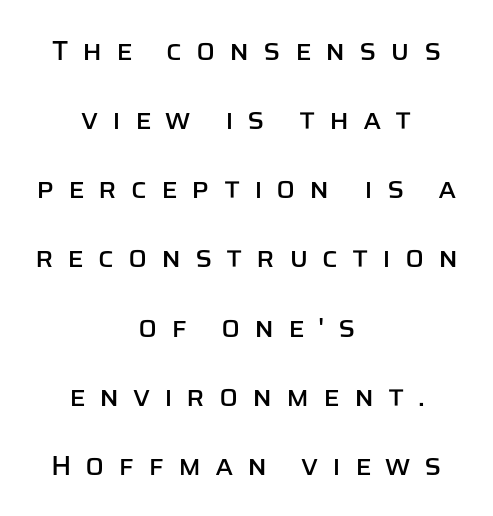
{"serif": "no", "italic": "no", "width": "normal", "stroke_contrast": "low", "x_height": "large", "monospaced": "no", "underline": "no", "align": "center", "line_spacing": "loose", "line_spacing_ratio": 2.47, "letter_spacing": "wide", "letter_spacing_em": 0.49, "glyph_px": 28}
